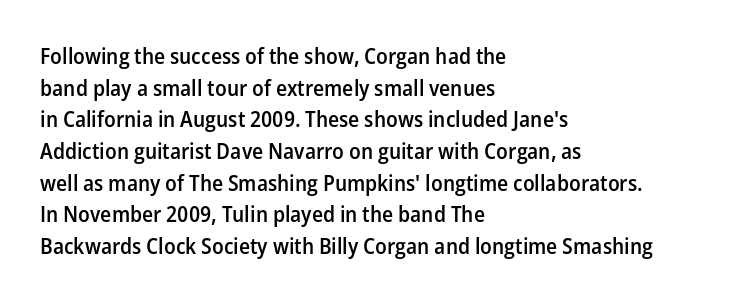
The passage shown stacks its lines at a standard gap. Beneath every word, the page is bare. The compositor pushed each line to the left boundary. Tall strokes in this sample are plumb rather than angled.
